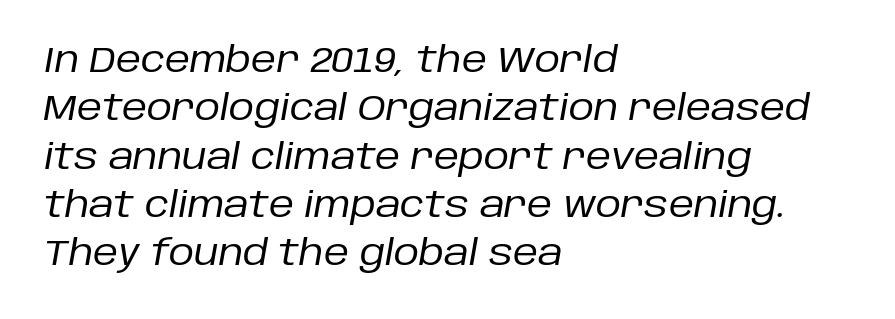
The image shows 35 px regular-weight type, italic (leaning right); set left-aligned, normal line spacing (1.38x), normal letter spacing, not underlined; low stroke contrast and a large x-height.
